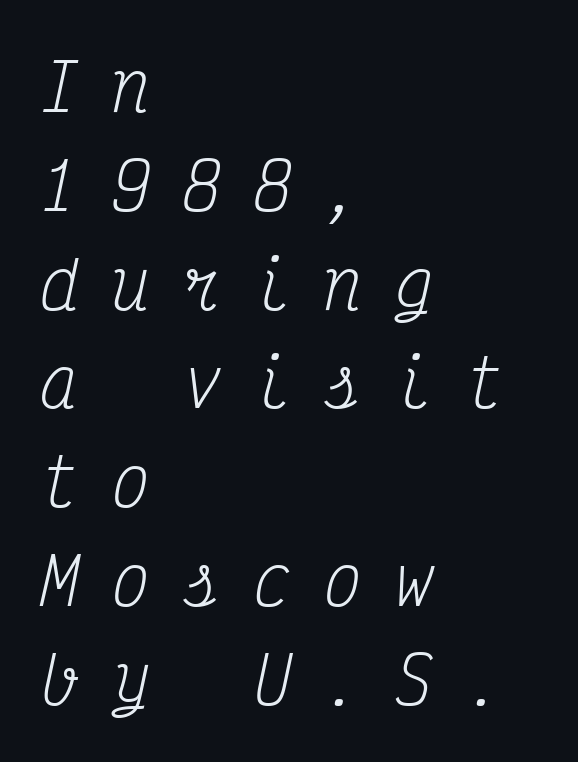
The image shows 65 px regular-weight, condensed serif type, italic (leaning right), monospaced; set left-aligned, normal line spacing (1.52x), unusually wide letter spacing (+0.49 em), not underlined; medium stroke contrast and a medium x-height.
